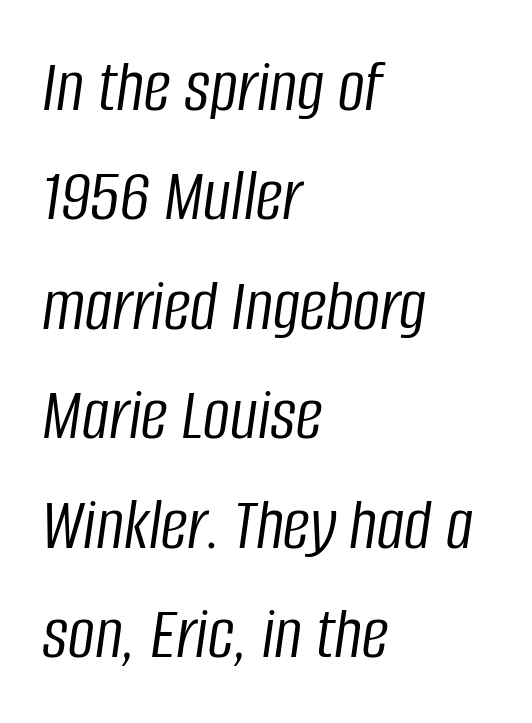
Q: Is the text bold? A: No.
Q: Is the text italic (slanted)? A: Yes, it leans right by about 8 degrees.
Q: Is the text underlined? A: No.
Q: How is the paragraph aligned? A: Left-aligned.
Q: Is the spacing between letters normal or unusually wide? A: Normal.
Q: Is the spacing between lines tight, normal or loose? A: Normal.
Q: Width (condensed, normal, or wide)? A: Condensed.
Q: Stroke contrast? A: Low.
Q: x-height? A: Large.
Q: Monospaced? A: No.
